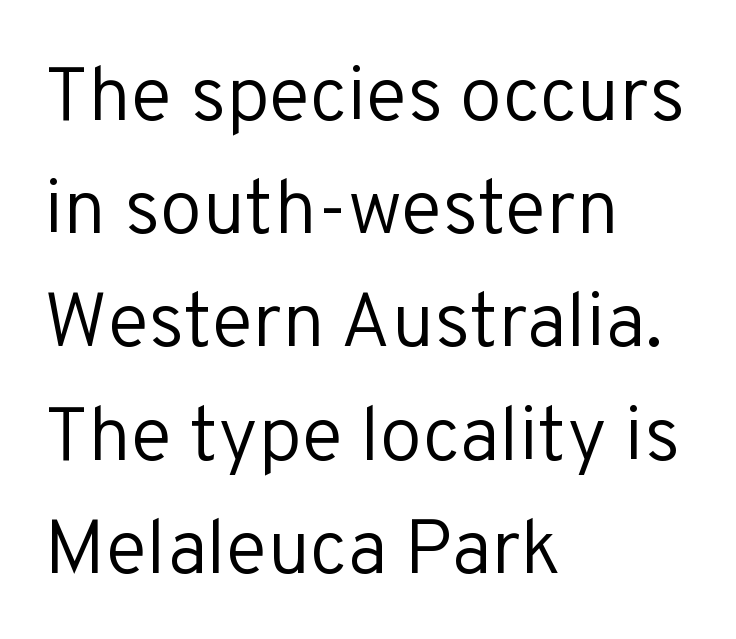
Q: Is the text bold? A: No.
Q: Is the text italic (slanted)? A: No, it is upright.
Q: Is the typeface a serif or a sans-serif typeface? A: Sans-serif.
Q: Is the text underlined? A: No.
Q: How is the paragraph aligned? A: Left-aligned.
Q: Is the spacing between letters normal or unusually wide? A: Normal.
Q: Is the spacing between lines tight, normal or loose? A: Normal.
Q: Width (condensed, normal, or wide)? A: Normal.
Q: Stroke contrast? A: Low.
Q: x-height? A: Medium.
Q: Monospaced? A: No.
